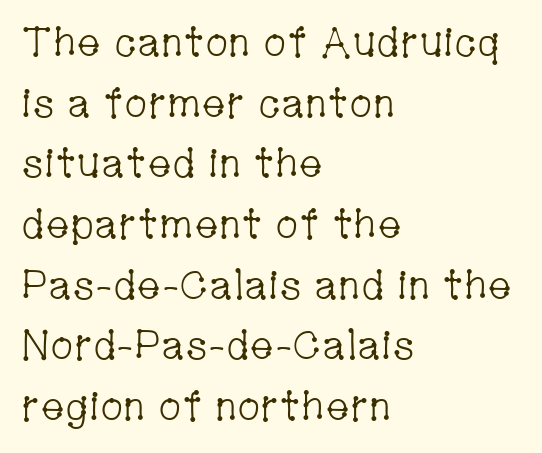
{"serif": "yes", "italic": "no", "bold": "no", "weight": "light", "width": "condensed", "stroke_contrast": "low", "x_height": "medium", "monospaced": "no", "underline": "no", "align": "left", "line_spacing": "normal", "line_spacing_ratio": 1.48, "letter_spacing": "normal", "letter_spacing_em": 0.0, "glyph_px": 41}
